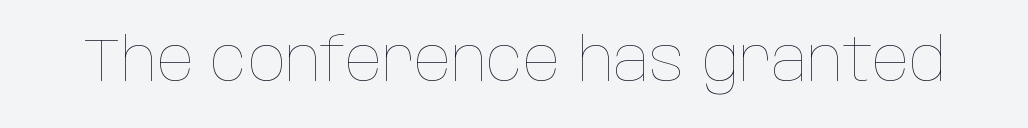
The image shows 61 px thin, condensed type, upright; set normal letter spacing, not underlined; low stroke contrast and a large x-height.
